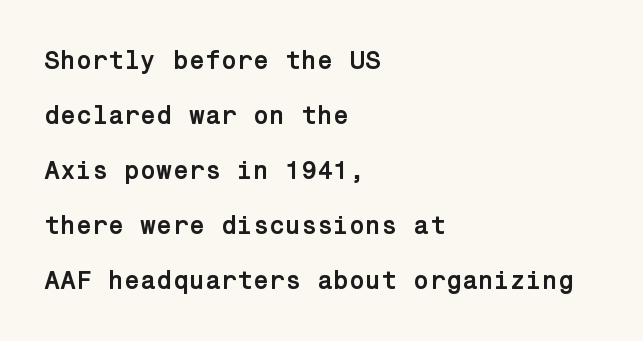
Strong, thick strokes mark this as bold type. These lines are set flush left with a ragged right edge. The passage shown has conventional tracking throughout. Line spacing here is loose.
